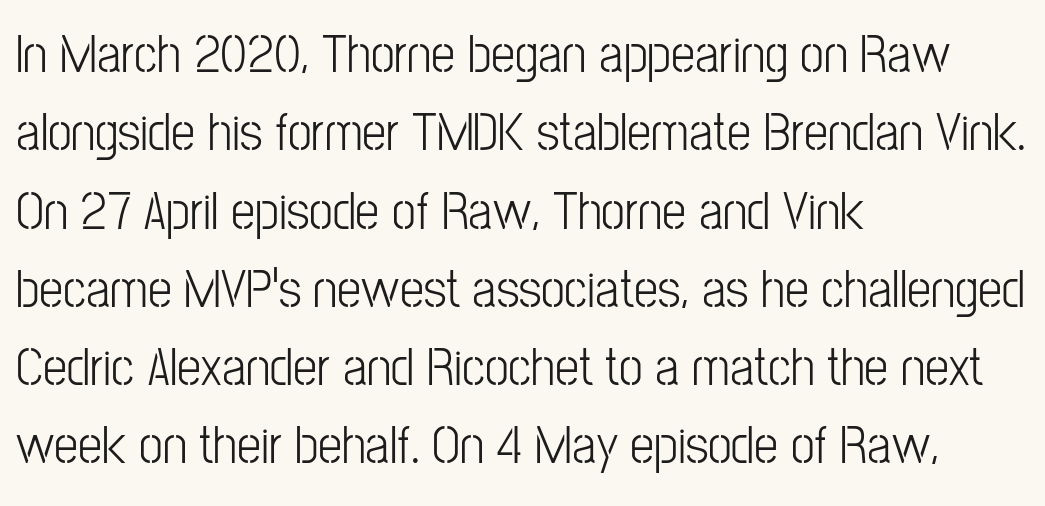
Q: Is the text bold? A: No.
Q: Is the text italic (slanted)? A: No, it is upright.
Q: Is the typeface a serif or a sans-serif typeface? A: Sans-serif.
Q: Is the text underlined? A: No.
Q: How is the paragraph aligned? A: Left-aligned.
Q: Is the spacing between letters normal or unusually wide? A: Normal.
Q: Is the spacing between lines tight, normal or loose? A: Normal.
Q: Width (condensed, normal, or wide)? A: Condensed.
Q: Stroke contrast? A: Low.
Q: x-height? A: Medium.
Q: Monospaced? A: No.
